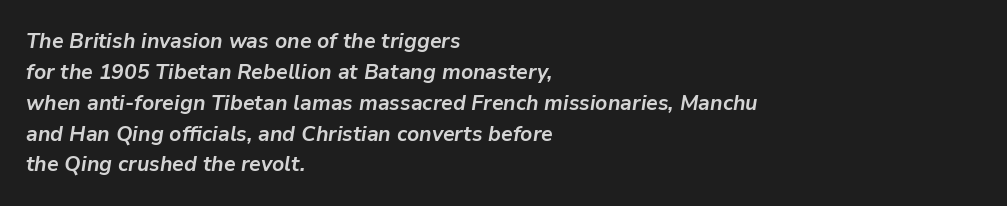
{"italic": "yes", "lean": "right", "slant_degrees": 9, "bold": "yes", "underline": "no", "align": "left", "line_spacing": "normal", "line_spacing_ratio": 1.47, "letter_spacing": "normal", "letter_spacing_em": 0.0, "glyph_px": 21}
